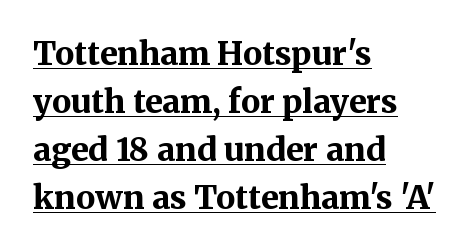
The image shows 32 px bold serif type, upright; set left-aligned, normal line spacing (1.5x), normal letter spacing, underlined; medium stroke contrast and a medium x-height.
